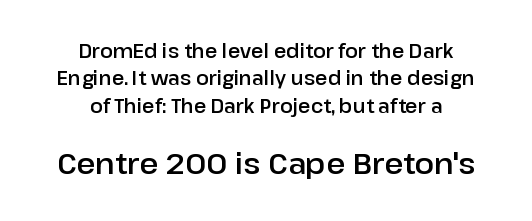
{"serif": "no", "italic": "no", "width": "normal", "stroke_contrast": "low", "x_height": "medium", "monospaced": "no", "underline": "no", "align": "center", "line_spacing": "normal", "line_spacing_ratio": 1.44, "letter_spacing": "normal", "letter_spacing_em": 0.0, "larger_block": "second", "size_ratio": 1.53, "glyph_px": 29}
